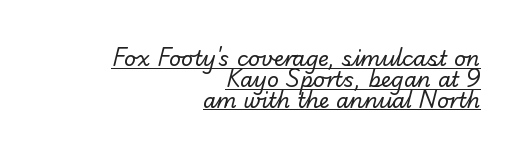
Each stroke keeps to a modest, everyday thickness or less. Decoration check: the copy is underlined. Caption: multi-line text, flush right, ragged left. Leading: reduced.
